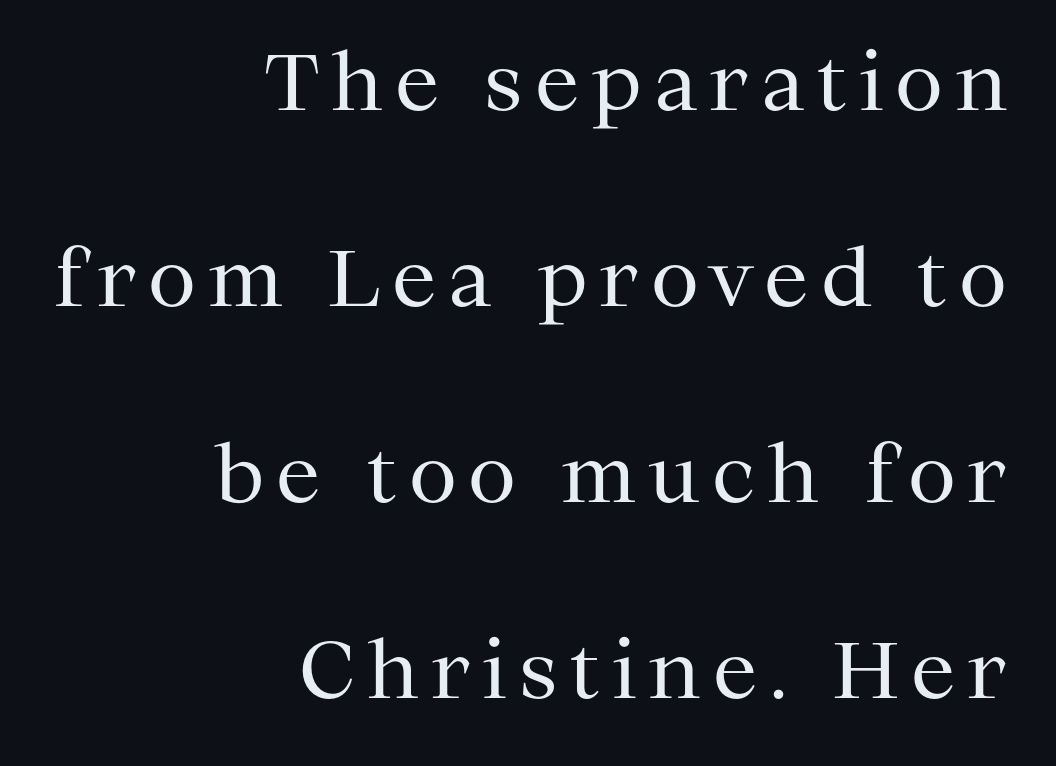
{"serif": "yes", "italic": "no", "bold": "no", "weight": "regular", "width": "normal", "stroke_contrast": "medium", "x_height": "medium", "monospaced": "no", "underline": "no", "align": "right", "line_spacing": "loose", "line_spacing_ratio": 2.48, "glyph_px": 79}
